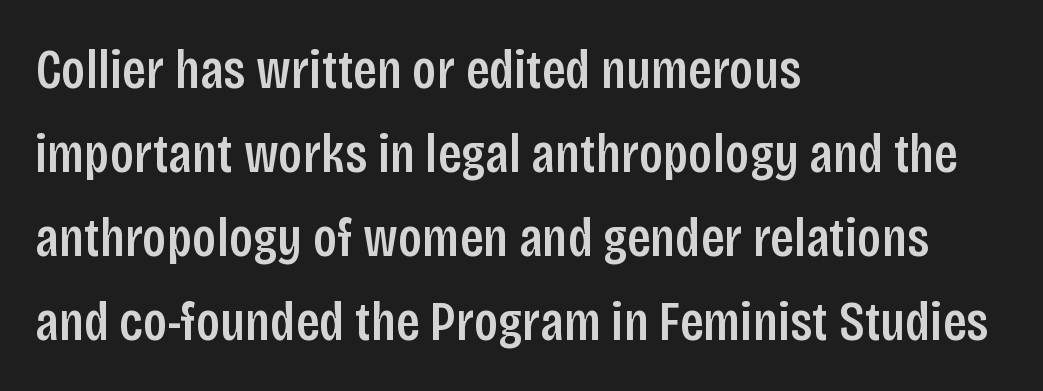
Q: Is the text bold? A: Semi-bold.
Q: Is the text italic (slanted)? A: No, it is upright.
Q: Is the typeface a serif or a sans-serif typeface? A: Sans-serif.
Q: Is the text underlined? A: No.
Q: How is the paragraph aligned? A: Left-aligned.
Q: Is the spacing between letters normal or unusually wide? A: Normal.
Q: Is the spacing between lines tight, normal or loose? A: Normal.
Q: Width (condensed, normal, or wide)? A: Condensed.
Q: Stroke contrast? A: Low.
Q: x-height? A: Large.
Q: Monospaced? A: No.
